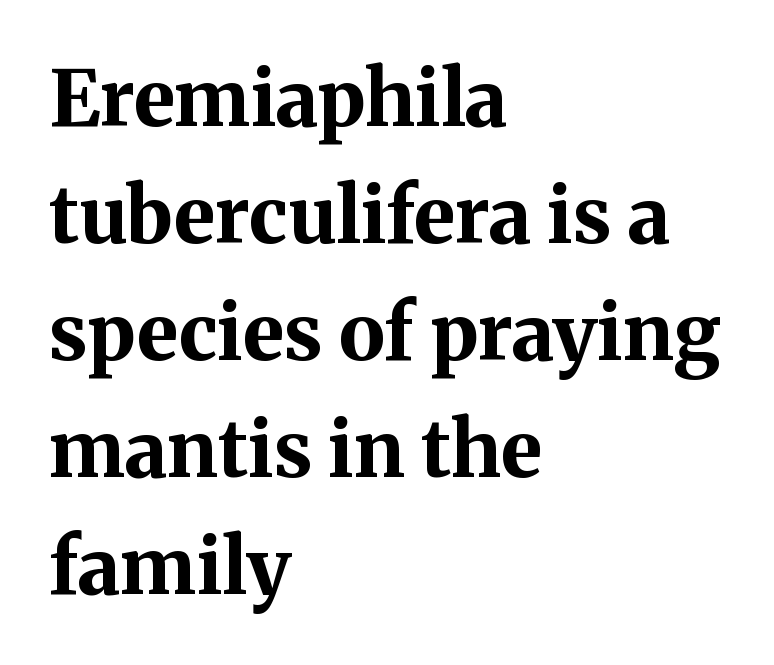
Q: Is the text bold? A: Yes.
Q: Is the text italic (slanted)? A: No, it is upright.
Q: Is the typeface a serif or a sans-serif typeface? A: Serif.
Q: Is the text underlined? A: No.
Q: How is the paragraph aligned? A: Left-aligned.
Q: Is the spacing between letters normal or unusually wide? A: Normal.
Q: Is the spacing between lines tight, normal or loose? A: Normal.
Q: Width (condensed, normal, or wide)? A: Normal.
Q: Stroke contrast? A: Medium.
Q: x-height? A: Medium.
Q: Monospaced? A: No.
